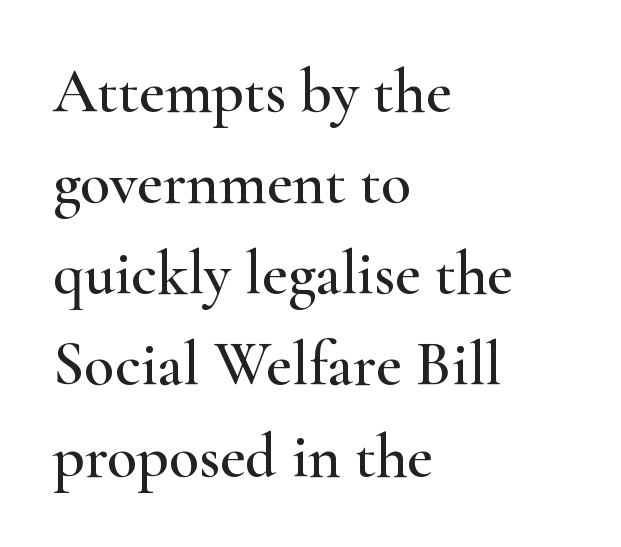
{"serif": "yes", "italic": "no", "width": "wide", "stroke_contrast": "high", "x_height": "small", "monospaced": "no", "underline": "no", "align": "left", "line_spacing": "normal", "line_spacing_ratio": 1.47, "letter_spacing": "normal", "letter_spacing_em": 0.0, "glyph_px": 62}
